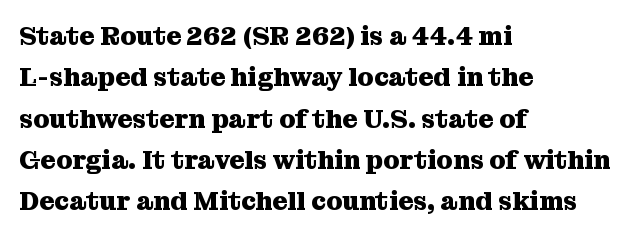
{"italic": "no", "bold": "yes", "underline": "no", "align": "left", "line_spacing": "normal", "line_spacing_ratio": 1.59, "letter_spacing": "normal", "letter_spacing_em": 0.0, "glyph_px": 26}
